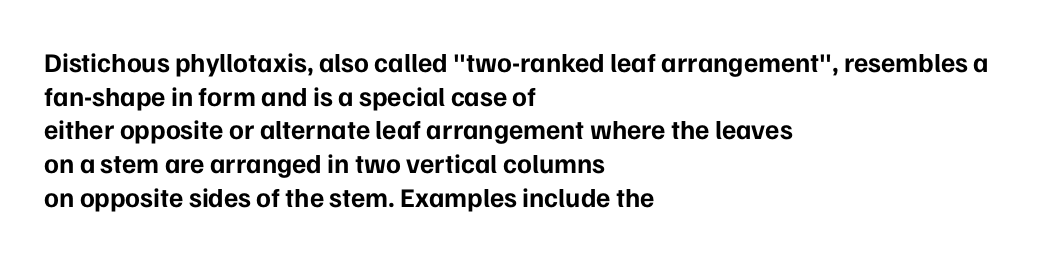
Q: Is the text bold? A: Yes.
Q: Is the text italic (slanted)? A: No, it is upright.
Q: Is the text underlined? A: No.
Q: How is the paragraph aligned? A: Left-aligned.
Q: Is the spacing between letters normal or unusually wide? A: Normal.
Q: Is the spacing between lines tight, normal or loose? A: Normal.
